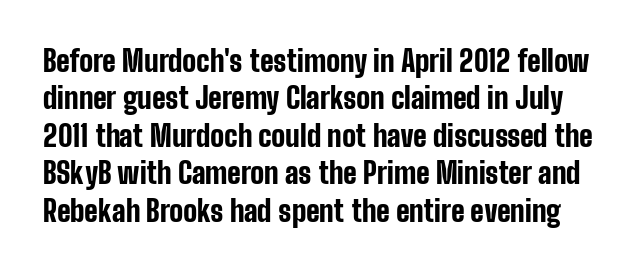
Character widths vary here, with narrow letters taking less room than wide ones. Students, note that the glyphs here touch the page at normal intervals. Nobody drew a line under any word here. Each letter's strokes conclude bluntly, with no projecting serifs.
